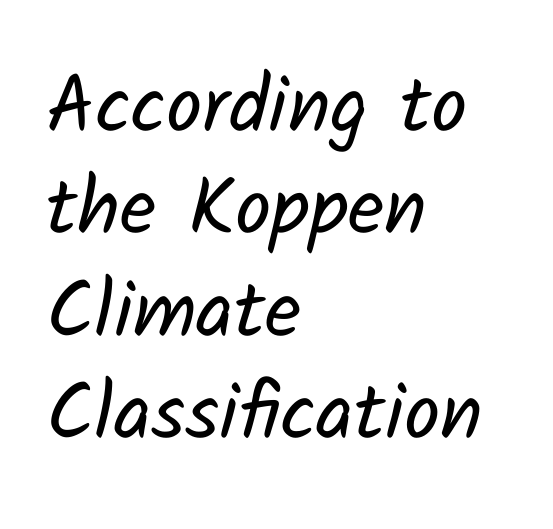
{"serif": "no", "bold": "no", "weight": "regular", "width": "normal", "stroke_contrast": "low", "x_height": "medium", "monospaced": "no", "underline": "no", "align": "left", "line_spacing": "normal", "line_spacing_ratio": 1.28, "letter_spacing": "normal", "letter_spacing_em": 0.0, "glyph_px": 80}
